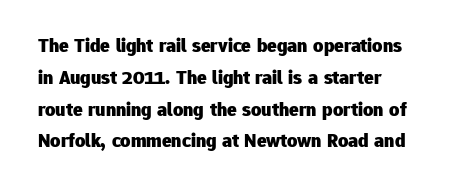
Q: Is the text bold? A: Yes.
Q: Is the text italic (slanted)? A: No, it is upright.
Q: Is the text underlined? A: No.
Q: Is the spacing between letters normal or unusually wide? A: Normal.
Q: Is the spacing between lines tight, normal or loose? A: Normal.
